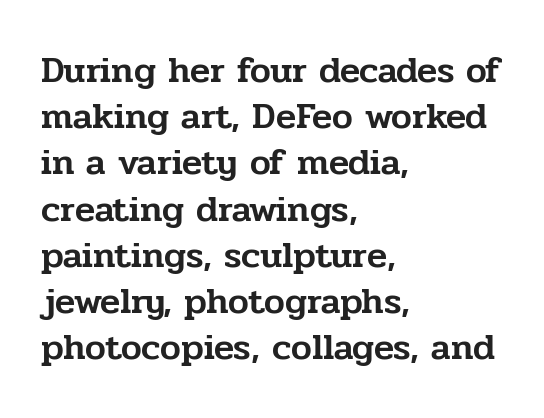
Looks like regular typesetting: each glyph gets only the width it needs. The typesetter chose a ragged-right arrangement here. Typographically, this falls in the serif category. Designer's note — italics off, roman on. The rows are spaced the way most documents space them.
